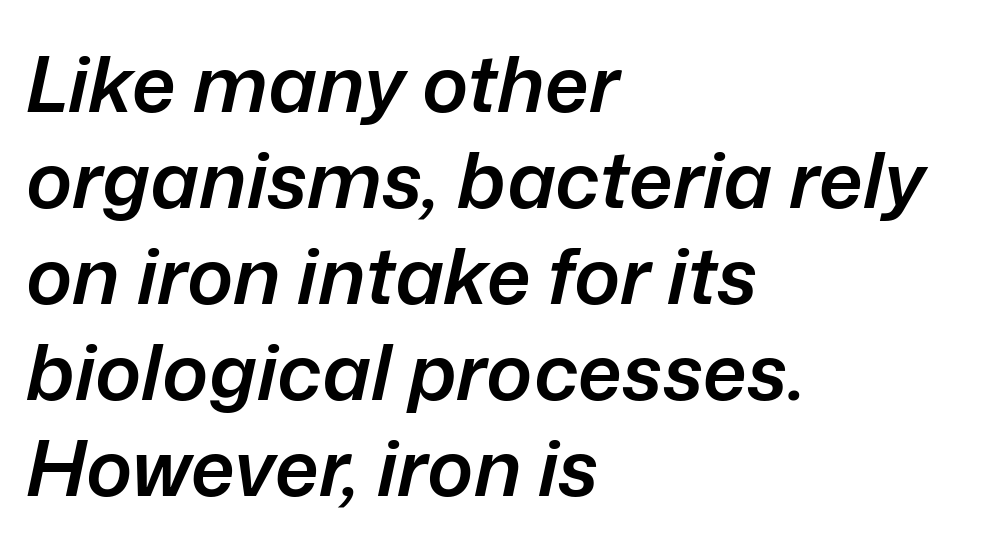
The rendering uses a semibold face; strokes are thickened but not to full bold. The letters advance in unequal steps, a hallmark of proportional type. How are the letters spaced? Ordinarily, with no added tracking. Quick note: italic.
